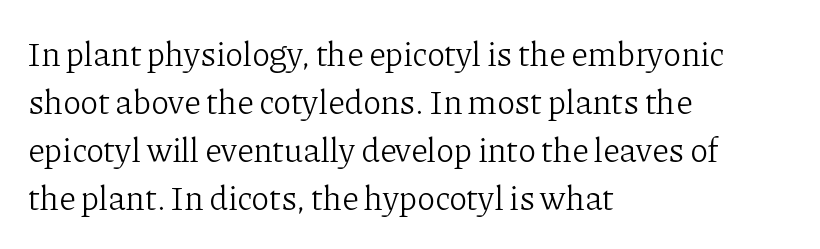
Q: Is the text bold? A: No.
Q: Is the text italic (slanted)? A: No, it is upright.
Q: Is the typeface a serif or a sans-serif typeface? A: Serif.
Q: Is the text underlined? A: No.
Q: How is the paragraph aligned? A: Left-aligned.
Q: Is the spacing between letters normal or unusually wide? A: Normal.
Q: Is the spacing between lines tight, normal or loose? A: Normal.
Q: Width (condensed, normal, or wide)? A: Normal.
Q: Stroke contrast? A: Low.
Q: x-height? A: Medium.
Q: Monospaced? A: No.
